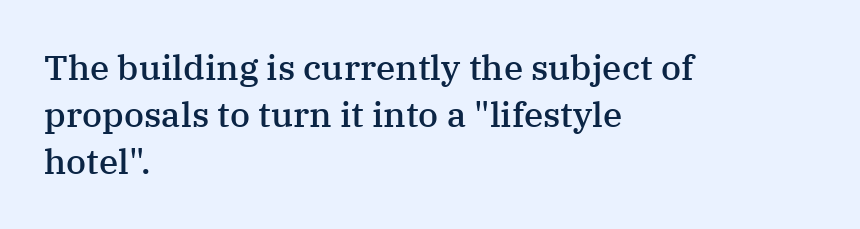
Q: Is the text bold? A: Semi-bold.
Q: Is the text italic (slanted)? A: No, it is upright.
Q: Is the typeface a serif or a sans-serif typeface? A: Serif.
Q: Is the text underlined? A: No.
Q: How is the paragraph aligned? A: Left-aligned.
Q: Is the spacing between letters normal or unusually wide? A: Normal.
Q: Is the spacing between lines tight, normal or loose? A: Normal.
Q: Width (condensed, normal, or wide)? A: Normal.
Q: Stroke contrast? A: Medium.
Q: x-height? A: Medium.
Q: Monospaced? A: No.
